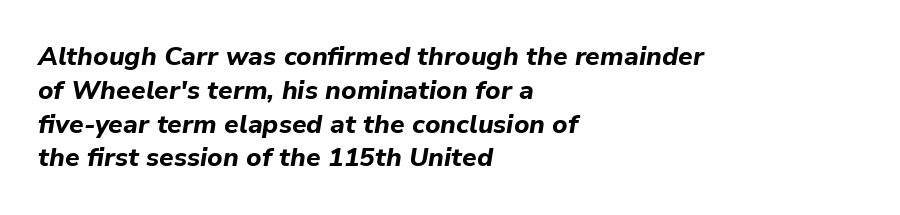
The image shows 26 px bold type, italic (leaning right); set left-aligned, normal line spacing (1.3x), normal letter spacing, not underlined.
